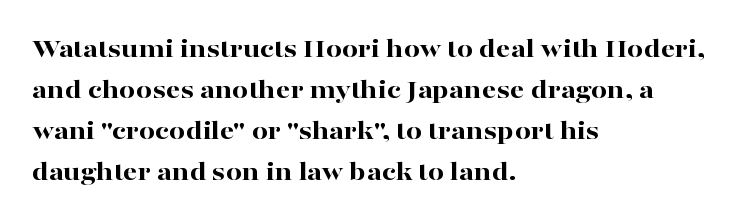
Q: Is the text bold? A: Yes.
Q: Is the text italic (slanted)? A: No, it is upright.
Q: Is the typeface a serif or a sans-serif typeface? A: Serif.
Q: Is the text underlined? A: No.
Q: How is the paragraph aligned? A: Left-aligned.
Q: Is the spacing between letters normal or unusually wide? A: Normal.
Q: Is the spacing between lines tight, normal or loose? A: Normal.
Q: Width (condensed, normal, or wide)? A: Wide.
Q: Stroke contrast? A: High.
Q: x-height? A: Medium.
Q: Monospaced? A: No.
